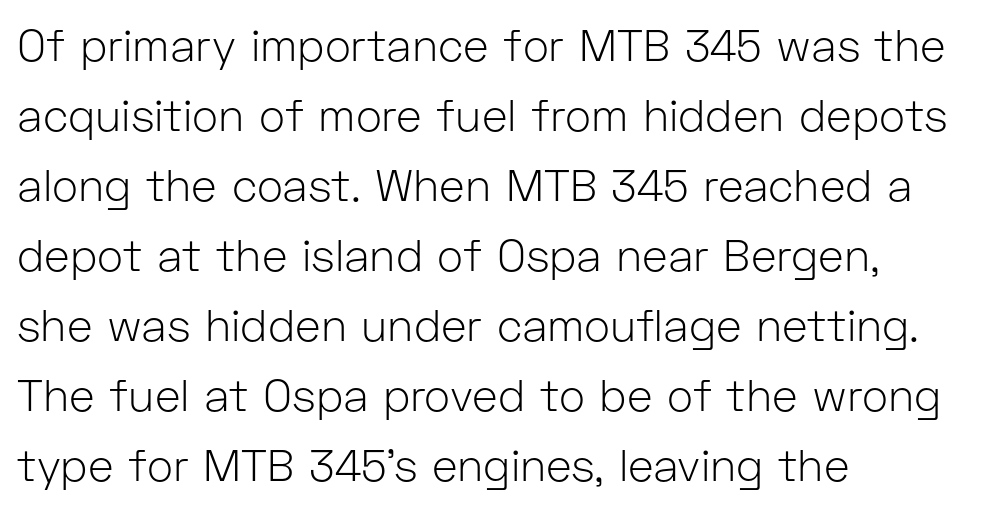
{"serif": "no", "italic": "no", "bold": "no", "weight": "light", "width": "normal", "stroke_contrast": "low", "x_height": "medium", "monospaced": "no", "underline": "no", "align": "left", "line_spacing": "normal", "line_spacing_ratio": 1.59, "letter_spacing": "normal", "letter_spacing_em": 0.0, "glyph_px": 44}
